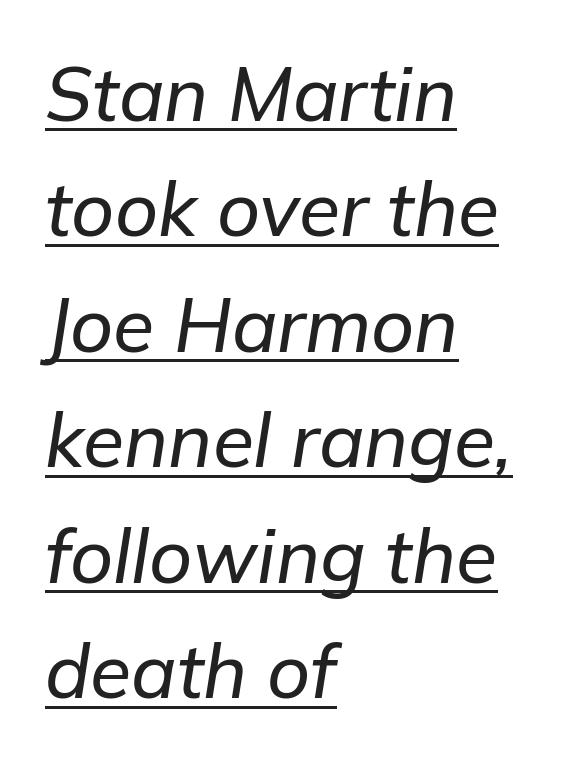
The image shows 75 px text type, italic (leaning right); set left-aligned, normal line spacing (1.54x), normal letter spacing, underlined; low stroke contrast and a medium x-height.
